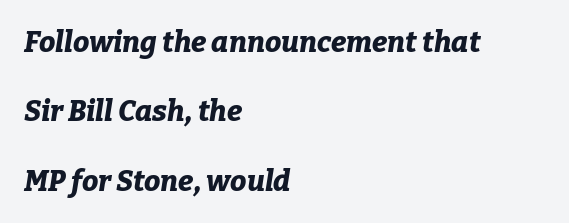
{"italic": "yes", "lean": "right", "slant_degrees": 9, "bold": "yes", "weight": "bold", "width": "normal", "stroke_contrast": "low", "x_height": "medium", "monospaced": "no", "underline": "no", "align": "left", "line_spacing": "loose", "line_spacing_ratio": 2.39, "letter_spacing": "normal", "letter_spacing_em": 0.0, "glyph_px": 29}
